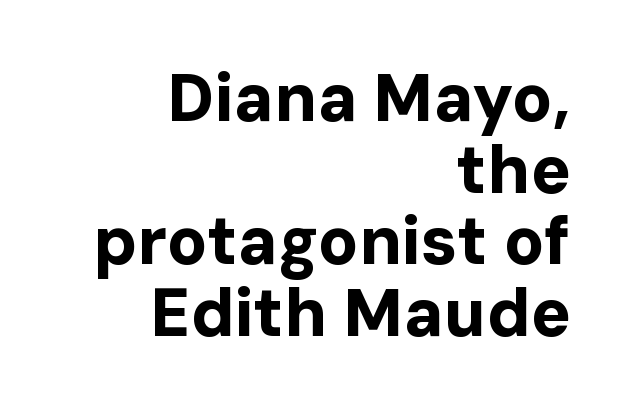
Each row of text sits above clean, open space. Vertical spacing — tight. Does the weight exceed regular? Yes, all the way to bold. Nothing unusual about the tracking: characters are spaced as the font intends. A student would call this right alignment; a typographer would say flush right, rag left.
